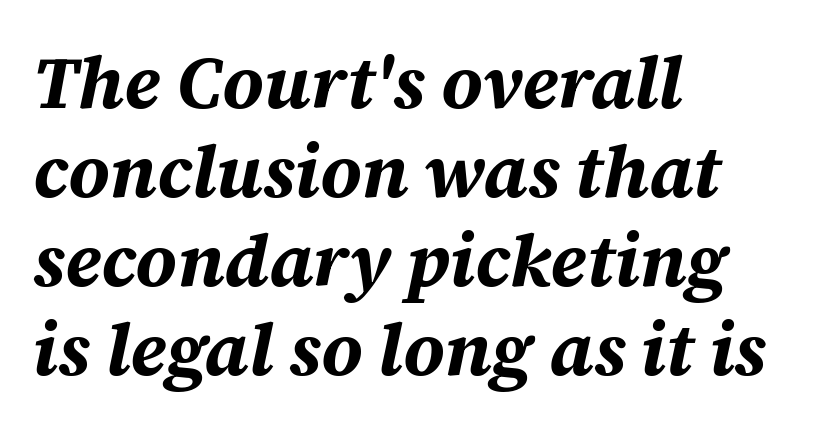
Inter-character spacing is left at the font's built-in metrics. Only glyphs here, with clear space below each row. These lines are rendered in a variable-pitch font. This is heavy type, rendered in bold.
